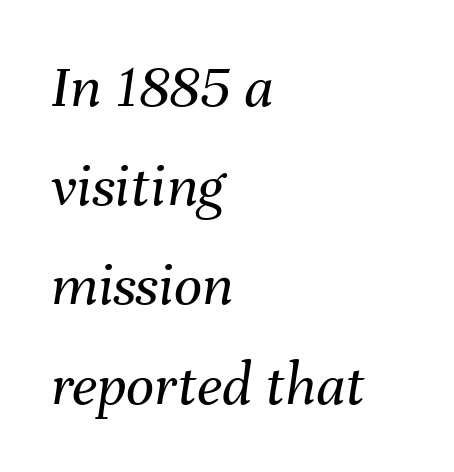
The passage shown is not underscored anywhere. Is the letter spacing exaggerated? No — it looks like the ordinary default. Notice how the passage keeps a crisp vertical edge on the left only. One glance says typical: line gaps are just what's usual.
